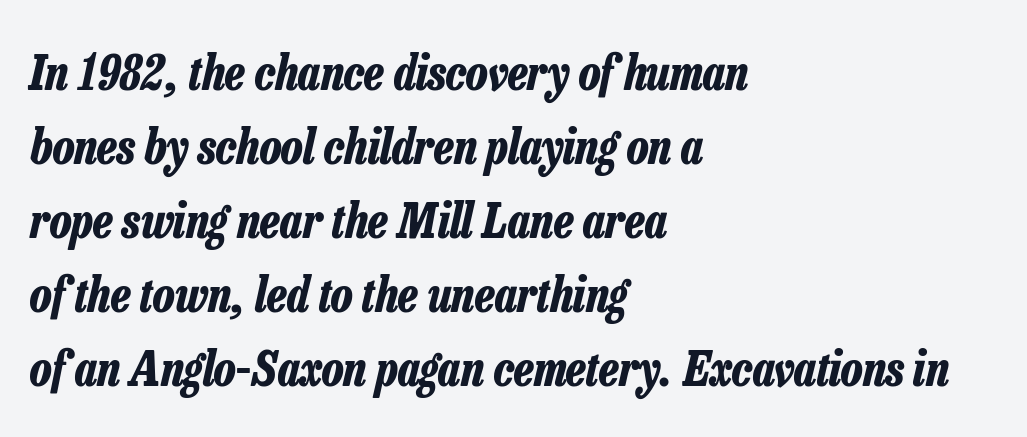
The image shows 48 px bold, condensed type, italic (leaning right); set left-aligned, normal line spacing (1.54x), normal letter spacing, not underlined; low stroke contrast and a medium x-height.
